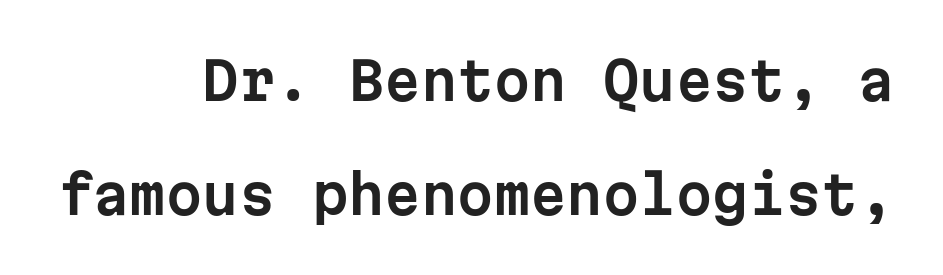
Leftover space on each line is placed entirely before the opening word. Letters rest on an invisible, unmarked baseline. Is the letter spacing exaggerated? No — it looks like the ordinary default. The rendering uses typewriter-style spacing with identical character cells.
